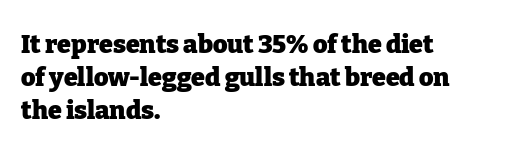
{"italic": "no", "bold": "yes", "underline": "no", "align": "left", "line_spacing": "normal", "line_spacing_ratio": 1.33, "letter_spacing": "normal", "letter_spacing_em": 0.0, "glyph_px": 25}
